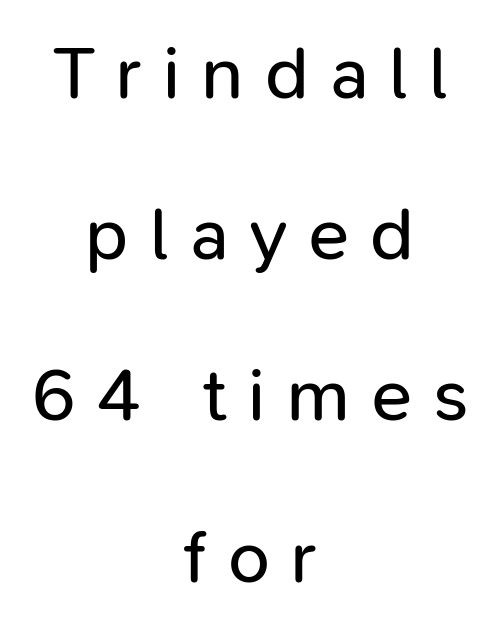
{"serif": "no", "italic": "no", "bold": "no", "weight": "regular", "width": "normal", "stroke_contrast": "low", "x_height": "medium", "monospaced": "no", "underline": "no", "align": "center", "line_spacing": "loose", "line_spacing_ratio": 2.15, "letter_spacing": "wide", "letter_spacing_em": 0.28, "glyph_px": 75}
